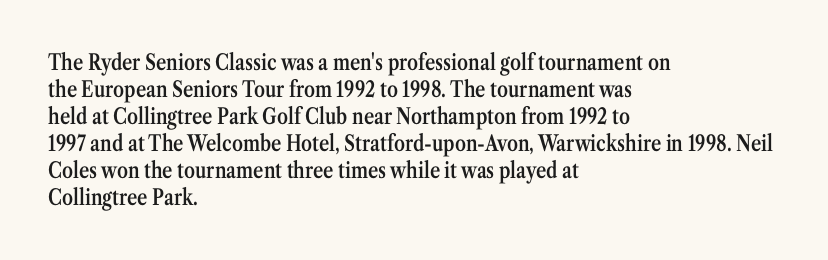
Q: Is the text bold? A: Semi-bold.
Q: Is the text italic (slanted)? A: No, it is upright.
Q: Is the text underlined? A: No.
Q: How is the paragraph aligned? A: Left-aligned.
Q: Is the spacing between letters normal or unusually wide? A: Normal.
